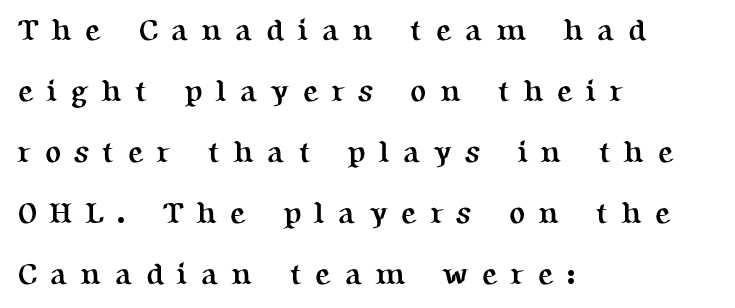
{"serif": "yes", "italic": "no", "bold": "yes", "weight": "semibold", "width": "normal", "stroke_contrast": "medium", "x_height": "medium", "monospaced": "no", "underline": "no", "align": "left", "line_spacing": "loose", "line_spacing_ratio": 2.03, "letter_spacing": "wide", "letter_spacing_em": 0.44, "glyph_px": 30}
